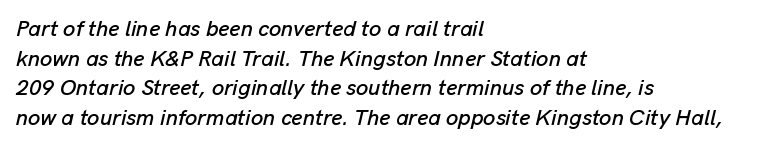
Spacing between characters is what you'd get straight out of the box. The rag falls on the right side of this text block. The specimen omits any rule beneath the text block's lines. Style check: oblique. Normally led — the rows are evenly, conventionally spaced.
